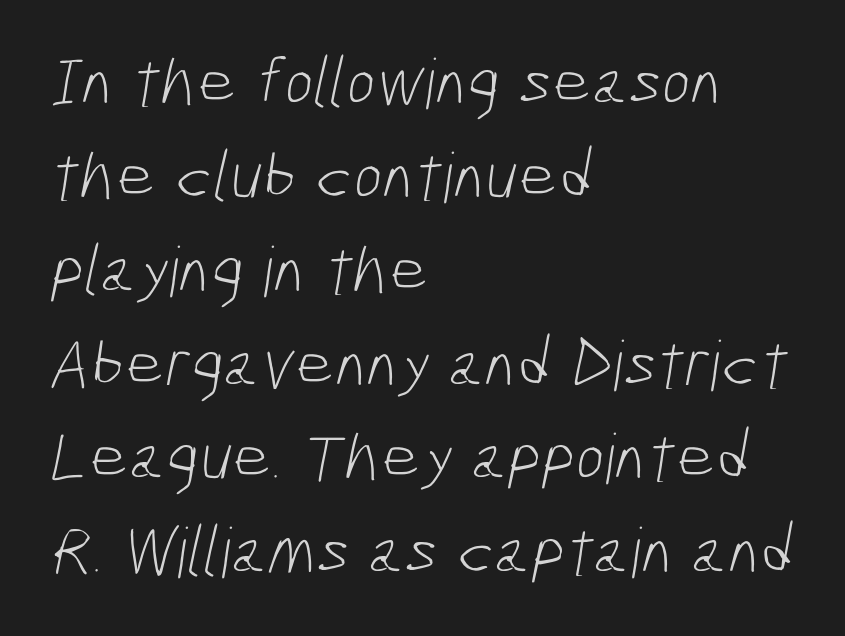
The image shows 69 px light, condensed sans-serif type; set left-aligned, normal line spacing (1.36x), normal letter spacing, not underlined; low stroke contrast and a medium x-height.
